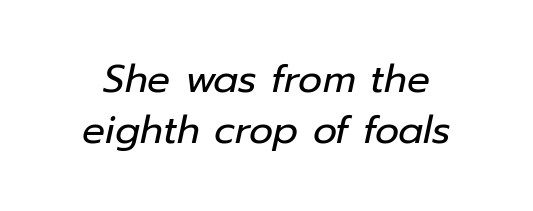
{"italic": "yes", "lean": "right", "slant_degrees": 12, "bold": "no", "weight": "regular", "width": "normal", "stroke_contrast": "low", "x_height": "medium", "monospaced": "no", "underline": "no", "line_spacing": "normal", "line_spacing_ratio": 1.35, "letter_spacing": "normal", "letter_spacing_em": 0.0, "glyph_px": 38}
